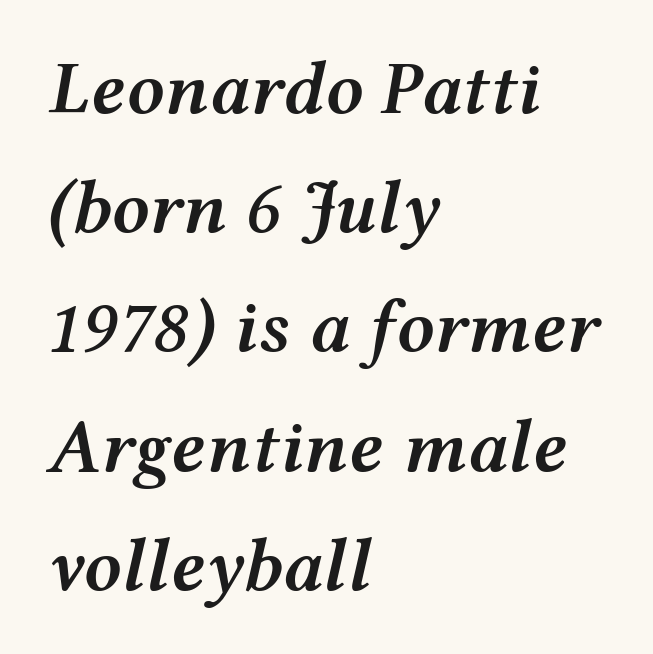
Q: Is the text bold? A: Semi-bold.
Q: Is the text italic (slanted)? A: Yes, it leans right by about 12 degrees.
Q: Is the text underlined? A: No.
Q: How is the paragraph aligned? A: Left-aligned.
Q: Is the spacing between letters normal or unusually wide? A: Normal.
Q: Is the spacing between lines tight, normal or loose? A: Normal.
Q: Width (condensed, normal, or wide)? A: Wide.
Q: Stroke contrast? A: Medium.
Q: x-height? A: Medium.
Q: Monospaced? A: No.
